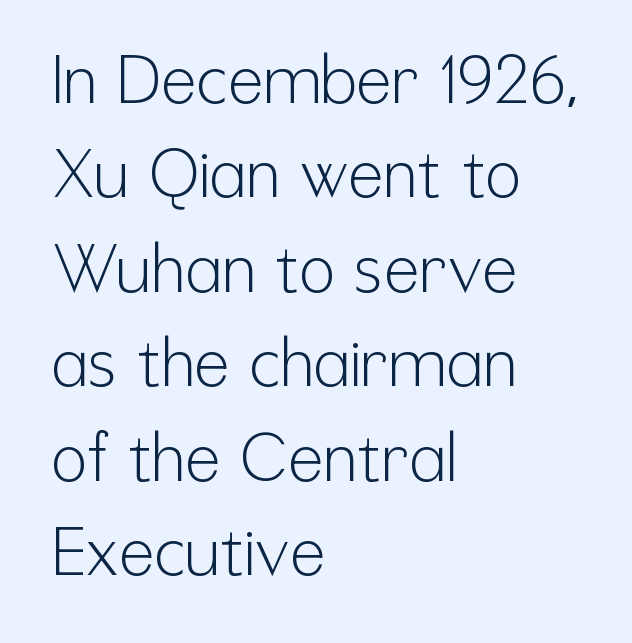
Q: Is the text bold? A: No.
Q: Is the text italic (slanted)? A: No, it is upright.
Q: Is the typeface a serif or a sans-serif typeface? A: Sans-serif.
Q: Is the text underlined? A: No.
Q: How is the paragraph aligned? A: Left-aligned.
Q: Is the spacing between letters normal or unusually wide? A: Normal.
Q: Is the spacing between lines tight, normal or loose? A: Normal.
Q: Width (condensed, normal, or wide)? A: Condensed.
Q: Stroke contrast? A: Low.
Q: x-height? A: Medium.
Q: Monospaced? A: No.
